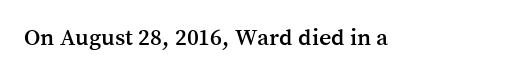
The image shows 24 px text type, upright; set normal letter spacing, not underlined.
